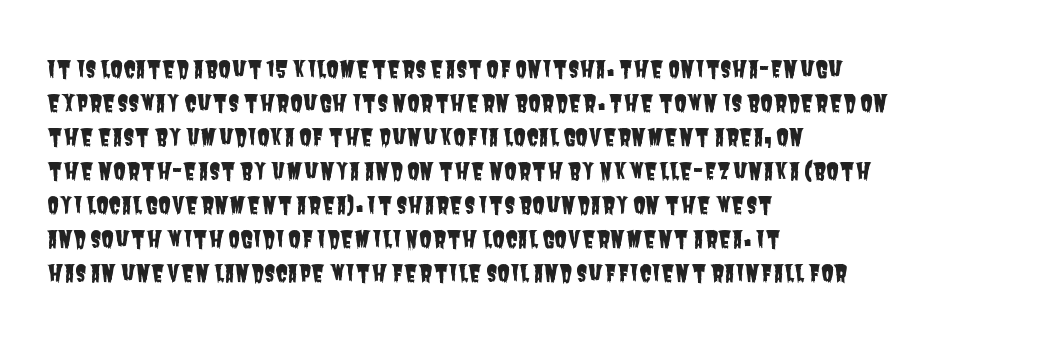
The image shows 23 px text type; set left-aligned, normal line spacing (1.48x), normal letter spacing, not underlined.
